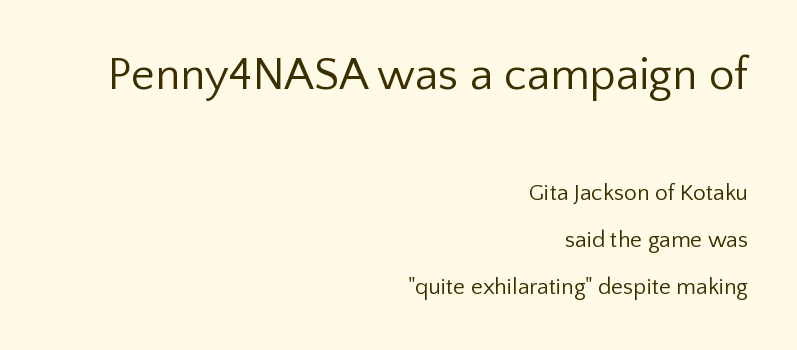
The image shows 46 px regular-weight sans-serif type, upright; set right-aligned, loose line spacing (2.05x), normal letter spacing, not underlined; the first (top) block is 2.0x larger; low stroke contrast and a medium x-height.
